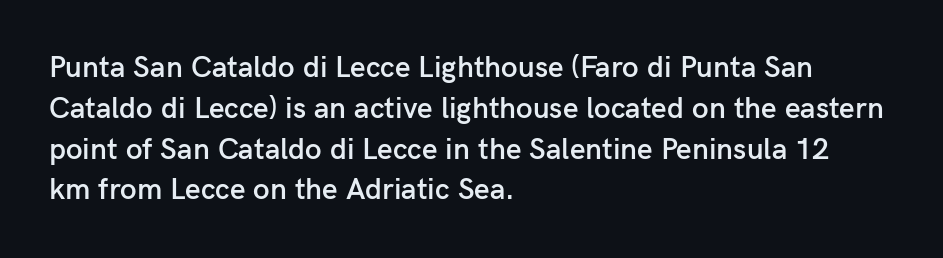
The image shows 30 px semibold sans-serif type, upright; set left-aligned, normal line spacing (1.36x), normal letter spacing, not underlined; low stroke contrast and a medium x-height.
